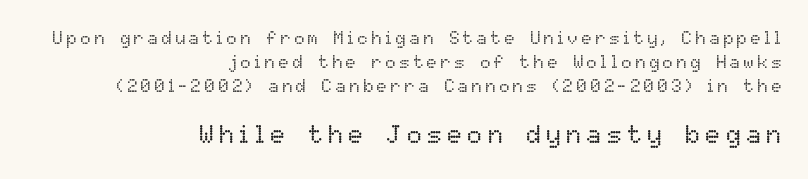
Q: Is the text bold? A: No.
Q: Is the text italic (slanted)? A: No, it is upright.
Q: Is the text underlined? A: No.
Q: How is the paragraph aligned? A: Right-aligned.
Q: Is the spacing between letters normal or unusually wide? A: Unusually wide.
Q: Is the spacing between lines tight, normal or loose? A: Normal.
Q: Which block of text is set in a larger size, the first (top) or the second (bottom)? A: The second (bottom) one.
